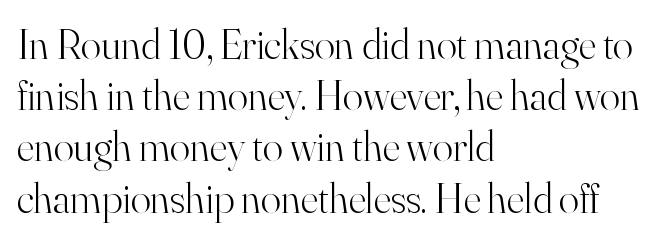
{"serif": "yes", "italic": "no", "bold": "no", "weight": "light", "width": "normal", "stroke_contrast": "high", "x_height": "small", "monospaced": "no", "underline": "no", "align": "left", "line_spacing_ratio": 1.22, "letter_spacing": "normal", "letter_spacing_em": 0.0, "glyph_px": 42}
